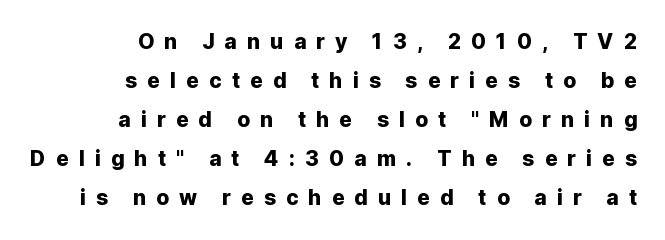
Descenders hang freely into open space. When letters stand straight like this, we call the style roman or upright. The rendering inserts visible extra space after every character. This rendering uses right alignment, leaving the left contour irregular.
